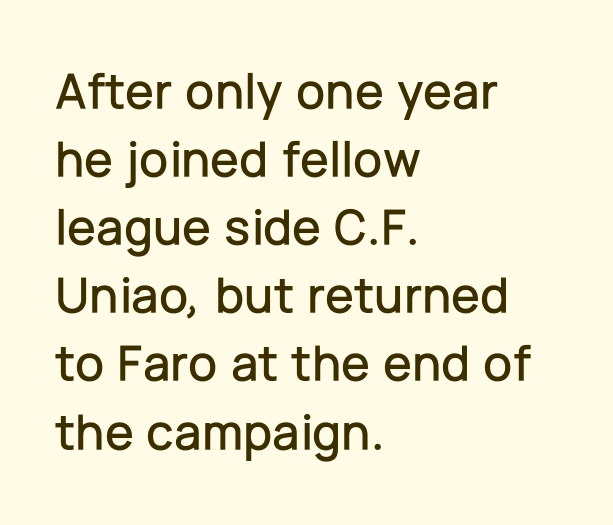
{"serif": "no", "italic": "no", "width": "normal", "stroke_contrast": "low", "x_height": "medium", "monospaced": "no", "underline": "no", "align": "left", "line_spacing": "normal", "line_spacing_ratio": 1.31, "letter_spacing": "normal", "letter_spacing_em": 0.0, "glyph_px": 52}
